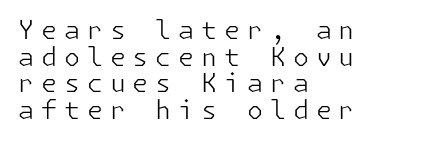
Has an underline been added? It has not. Rows of type sit shoulder to shoulder in the vertical direction. The text block is weighted toward the left margin, trailing off unevenly rightward. The typography opts for an upright posture over an oblique one.
